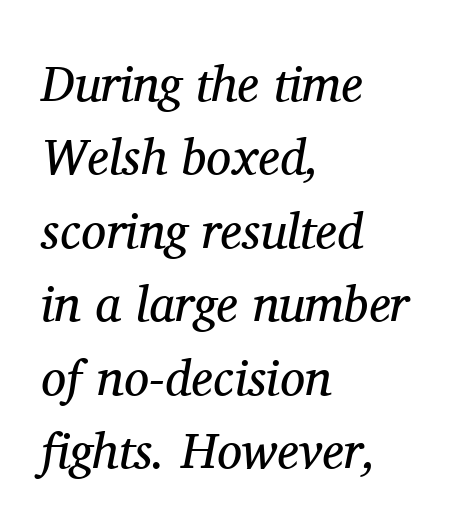
{"serif": "yes", "italic": "yes", "lean": "right", "slant_degrees": 11, "bold": "no", "weight": "regular", "width": "normal", "stroke_contrast": "medium", "x_height": "medium", "monospaced": "no", "underline": "no", "align": "left", "line_spacing": "normal", "line_spacing_ratio": 1.47, "letter_spacing": "normal", "letter_spacing_em": 0.0, "glyph_px": 50}
